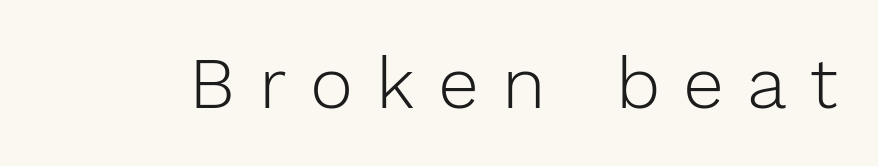
{"serif": "no", "italic": "no", "bold": "no", "weight": "light", "width": "normal", "stroke_contrast": "low", "x_height": "medium", "monospaced": "no", "underline": "no", "letter_spacing": "wide", "letter_spacing_em": 0.32, "glyph_px": 73}
